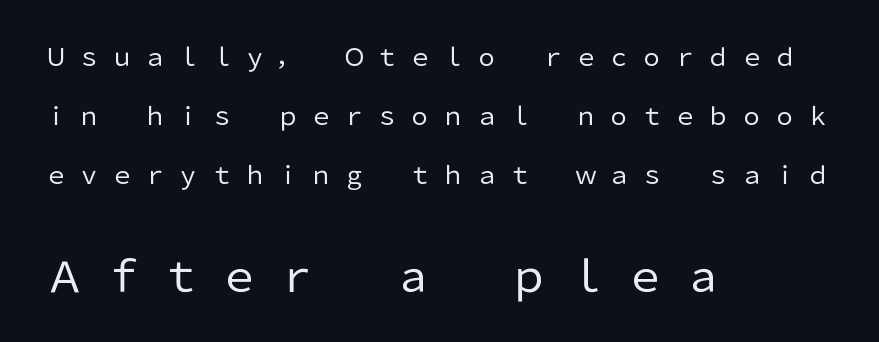
Q: Is the text bold? A: No.
Q: Is the text italic (slanted)? A: No, it is upright.
Q: Is the typeface a serif or a sans-serif typeface? A: Sans-serif.
Q: Is the text underlined? A: No.
Q: How is the paragraph aligned? A: Left-aligned.
Q: Is the spacing between letters normal or unusually wide? A: Unusually wide.
Q: Is the spacing between lines tight, normal or loose? A: Loose.
Q: Which block of text is set in a larger size, the first (top) or the second (bottom)? A: The second (bottom) one.
Q: Width (condensed, normal, or wide)? A: Normal.
Q: Stroke contrast? A: Low.
Q: x-height? A: Medium.
Q: Monospaced? A: No.
